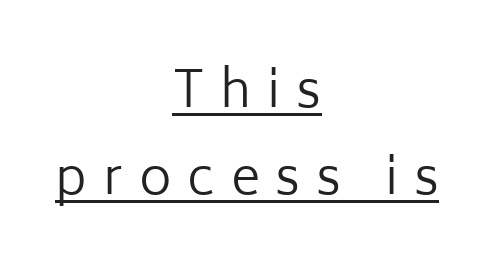
Type style note: lacks serifs. You can see a thin bar hugging the bottom of the glyphs. Ordinary non-slanted type is in use. Does extra space separate the letters? Yes, quite a lot of it. Is the block centered? Yes — each line is placed symmetrically about the middle. Looks like regular typesetting: each glyph gets only the width it needs.
